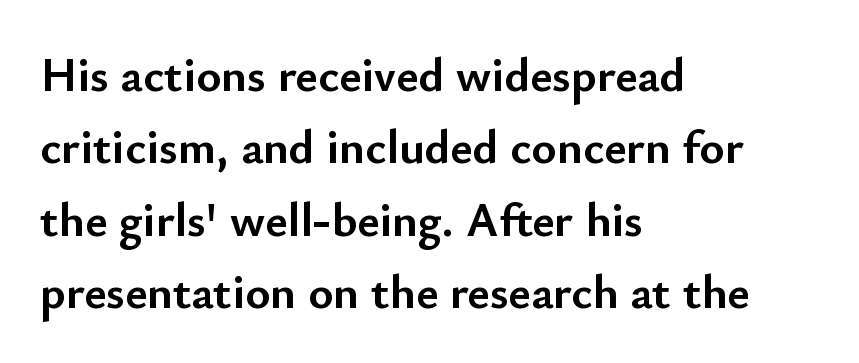
Q: Is the text bold? A: Yes.
Q: Is the text italic (slanted)? A: No, it is upright.
Q: Is the typeface a serif or a sans-serif typeface? A: Sans-serif.
Q: Is the text underlined? A: No.
Q: How is the paragraph aligned? A: Left-aligned.
Q: Is the spacing between letters normal or unusually wide? A: Normal.
Q: Is the spacing between lines tight, normal or loose? A: Normal.
Q: Width (condensed, normal, or wide)? A: Normal.
Q: Stroke contrast? A: Low.
Q: x-height? A: Small.
Q: Monospaced? A: No.
